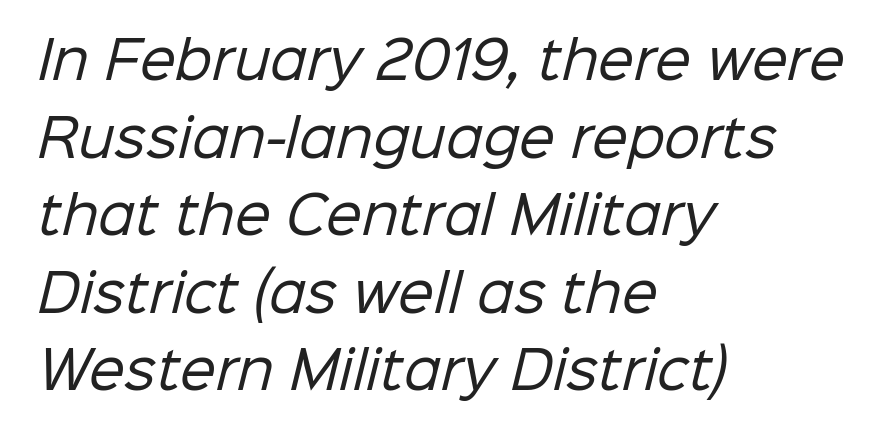
The image shows 51 px regular-weight sans-serif type; set left-aligned, normal line spacing (1.52x), normal letter spacing, not underlined; low stroke contrast and a medium x-height.
